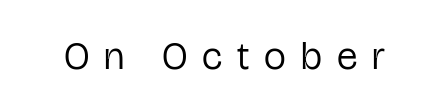
A sans-serif font was chosen for this passage. Is this a fixed-width face? No — the glyphs have proportional, varying widths. Stems here are at most as thick as an everyday book face. Posture: upright roman. Compared with typical body copy, the letter spacing here is much looser.
